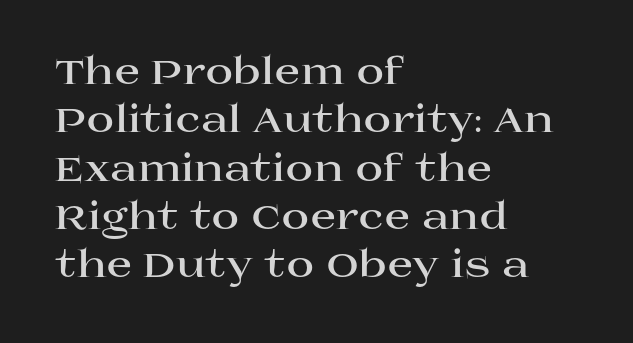
Every letter is thick-stroked: bold, no question. Designer's note — italics off, roman on. Words float on clear page, feet unadorned. Does the copy run flush right? No — it runs flush left. This sample has the flowing, uneven cadence of proportional lettering. Characters follow at the spacing the type designer built in.
